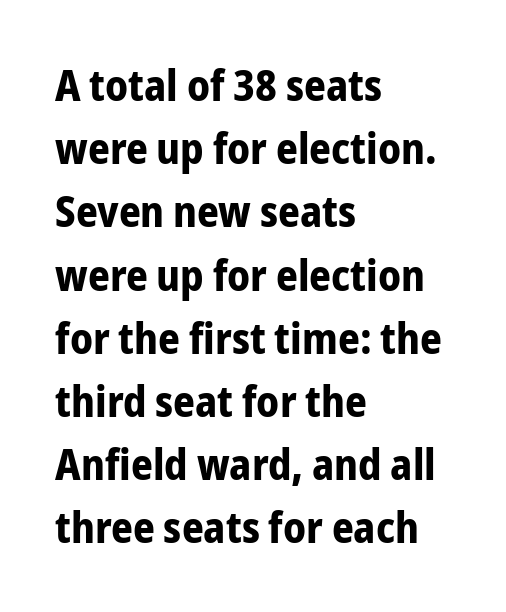
The image shows 43 px bold, condensed sans-serif type, upright; set left-aligned, normal line spacing (1.47x), normal letter spacing, not underlined; low stroke contrast and a medium x-height.
